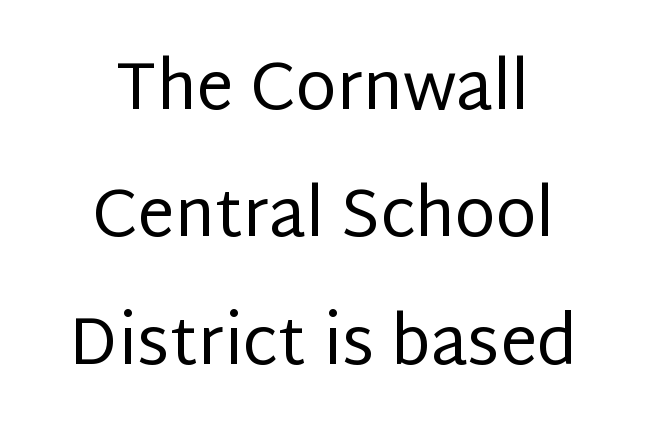
Varying glyph widths throughout — classic text-font behaviour. A great deal of white space separates one row of letters from the next. Observe the ordinary spacing: letters are neighbours, not strangers. Note: no serifs on the glyphs. The passage shown is not underscored anywhere. Typeset on center — no edge is straight.
